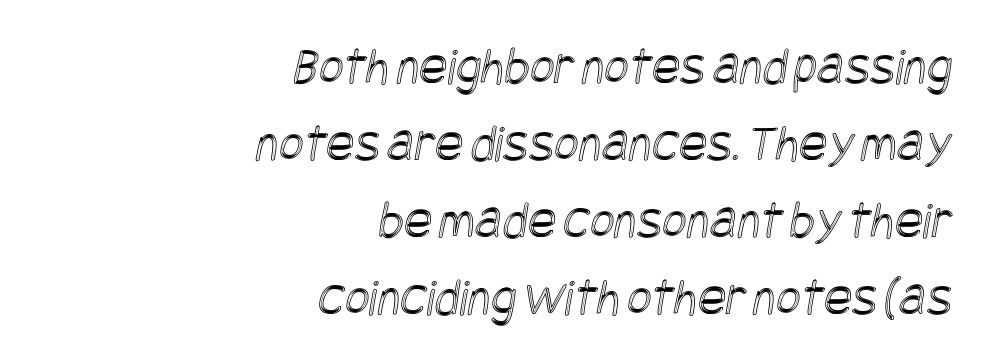
{"width": "condensed", "x_height": "large", "underline": "no", "align": "right", "line_spacing": "normal", "line_spacing_ratio": 1.45, "letter_spacing": "normal", "letter_spacing_em": 0.0, "glyph_px": 53}
